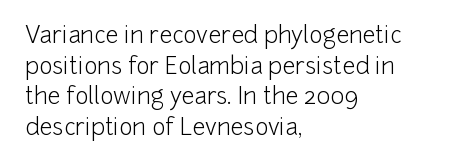
The image shows 23 px text type, upright; set left-aligned, normal line spacing (1.33x), normal letter spacing, not underlined.
